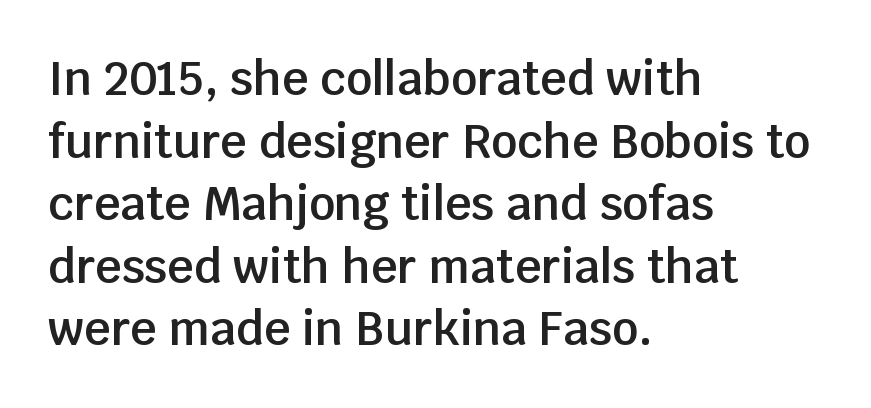
{"serif": "no", "italic": "no", "bold": "semi", "weight": "semibold", "width": "normal", "stroke_contrast": "low", "x_height": "large", "monospaced": "no", "underline": "no", "align": "left", "line_spacing": "normal", "line_spacing_ratio": 1.36, "letter_spacing": "normal", "letter_spacing_em": 0.0, "glyph_px": 46}
